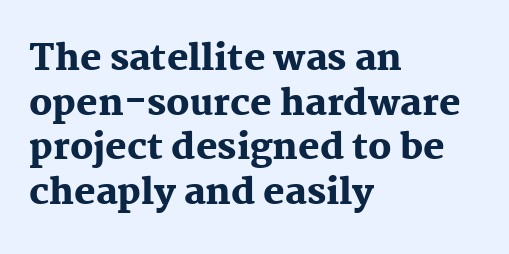
Look at the stroke-to-counter ratio: heavy, a bold. The paragraph has a hard left edge and a soft right edge. Compared with typical body copy, the letter spacing here is the same. The rendering shows small feet on the letterforms — a serif design.
